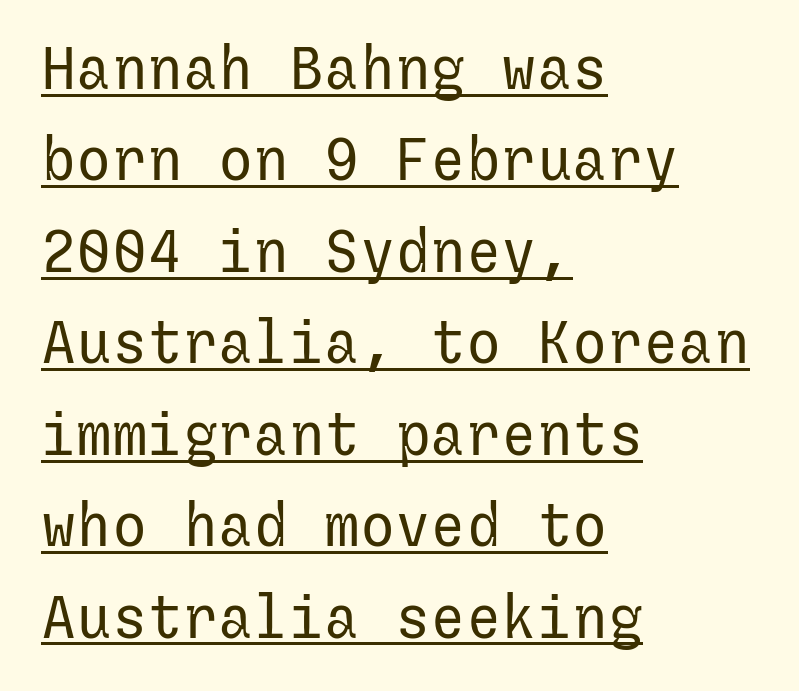
No heavy texture on the line: the type isn't bold. Emphasis is given by a line drawn under the lettering. In terms of letterform style, serifs are entirely absent. It's the straight-up-and-down kind of type.
